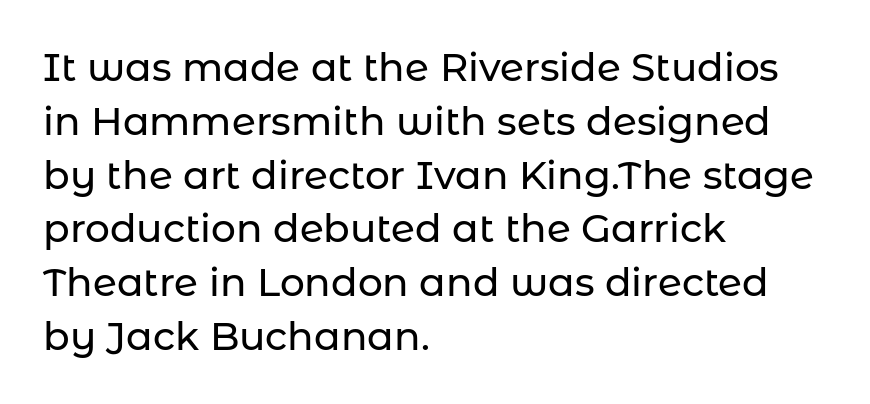
Q: Is the text italic (slanted)? A: No, it is upright.
Q: Is the typeface a serif or a sans-serif typeface? A: Sans-serif.
Q: Is the text underlined? A: No.
Q: How is the paragraph aligned? A: Left-aligned.
Q: Is the spacing between letters normal or unusually wide? A: Normal.
Q: Is the spacing between lines tight, normal or loose? A: Normal.
Q: Width (condensed, normal, or wide)? A: Normal.
Q: Stroke contrast? A: Low.
Q: x-height? A: Medium.
Q: Monospaced? A: No.
